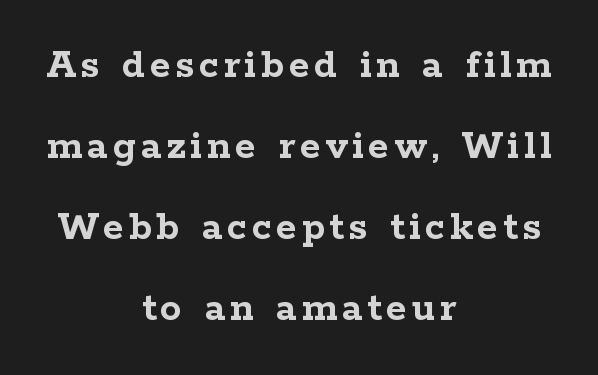
Q: Is the text bold? A: Yes.
Q: Is the text italic (slanted)? A: No, it is upright.
Q: Is the typeface a serif or a sans-serif typeface? A: Serif.
Q: Is the text underlined? A: No.
Q: How is the paragraph aligned? A: Centered.
Q: Width (condensed, normal, or wide)? A: Wide.
Q: Stroke contrast? A: Low.
Q: x-height? A: Medium.
Q: Monospaced? A: No.
